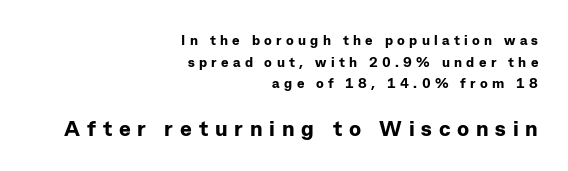
The image shows 22 px bold type, upright; set right-aligned, normal line spacing (1.55x), unusually wide letter spacing (+0.31 em), not underlined; the second (bottom) block is 1.57x larger.
